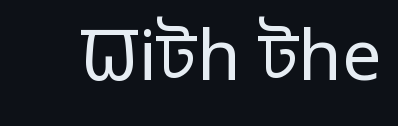
The image shows 70 px regular-weight sans-serif type, upright; set normal letter spacing, not underlined; low stroke contrast and a medium x-height.
